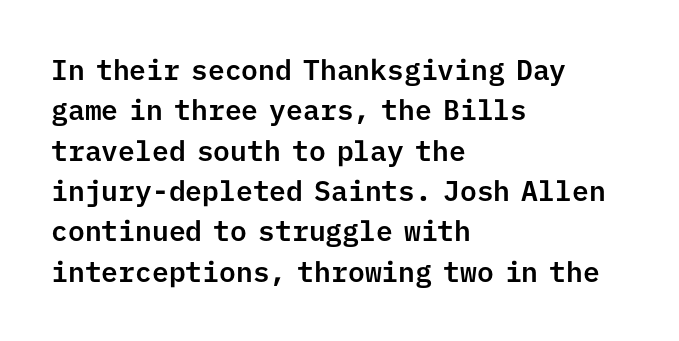
Q: Is the text italic (slanted)? A: No, it is upright.
Q: Is the typeface a serif or a sans-serif typeface? A: Sans-serif.
Q: Is the text underlined? A: No.
Q: How is the paragraph aligned? A: Left-aligned.
Q: Is the spacing between letters normal or unusually wide? A: Normal.
Q: Is the spacing between lines tight, normal or loose? A: Normal.
Q: Width (condensed, normal, or wide)? A: Normal.
Q: Stroke contrast? A: Low.
Q: x-height? A: Medium.
Q: Monospaced? A: Yes.
